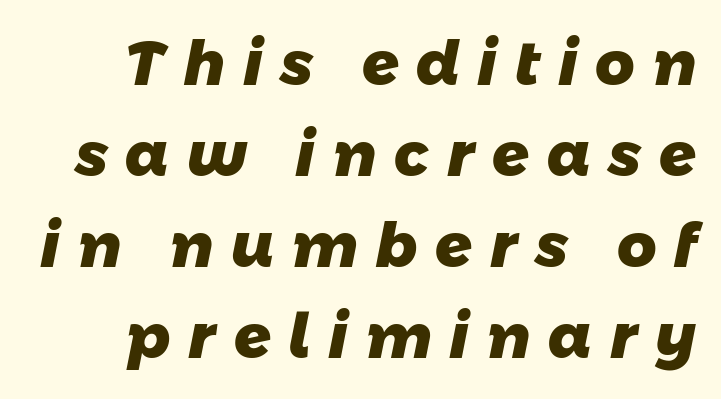
{"serif": "no", "bold": "yes", "weight": "heavy", "width": "normal", "stroke_contrast": "low", "x_height": "medium", "monospaced": "no", "underline": "no", "line_spacing": "normal", "line_spacing_ratio": 1.49, "letter_spacing": "wide", "letter_spacing_em": 0.29, "glyph_px": 61}
